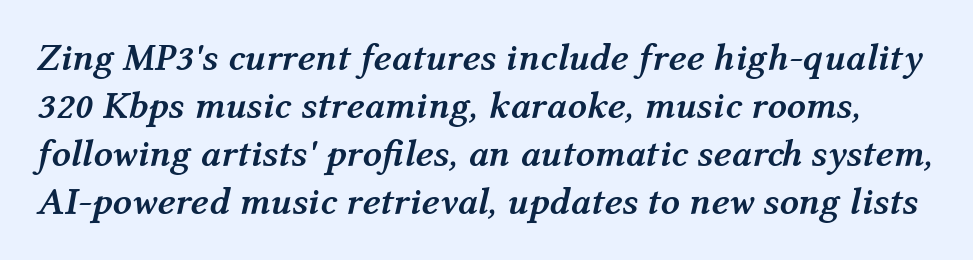
Q: Is the text bold? A: Yes.
Q: Is the text italic (slanted)? A: Yes, it leans right by about 12 degrees.
Q: Is the text underlined? A: No.
Q: Is the spacing between letters normal or unusually wide? A: Normal.
Q: Is the spacing between lines tight, normal or loose? A: Normal.
Q: Width (condensed, normal, or wide)? A: Normal.
Q: Stroke contrast? A: Medium.
Q: x-height? A: Medium.
Q: Monospaced? A: No.
